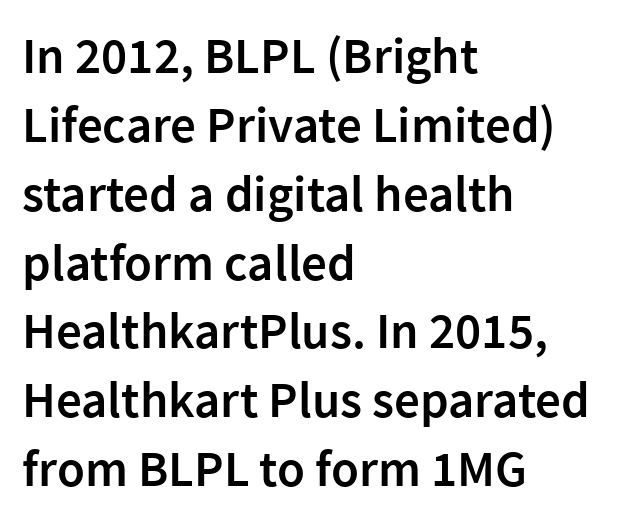
Q: Is the text bold? A: Semi-bold.
Q: Is the text italic (slanted)? A: No, it is upright.
Q: Is the typeface a serif or a sans-serif typeface? A: Sans-serif.
Q: Is the text underlined? A: No.
Q: How is the paragraph aligned? A: Left-aligned.
Q: Is the spacing between letters normal or unusually wide? A: Normal.
Q: Is the spacing between lines tight, normal or loose? A: Normal.
Q: Width (condensed, normal, or wide)? A: Normal.
Q: Stroke contrast? A: Low.
Q: x-height? A: Medium.
Q: Monospaced? A: No.
